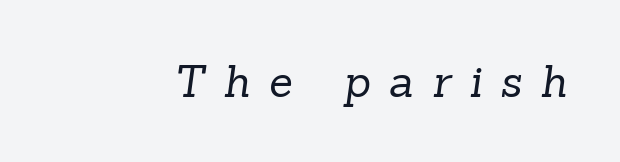
The rendering uses natural spacing where letterforms have individual widths. Weight: regular or lighter. The glyphs are unaccompanied by any horizontal stroke below them. Regarding serifs, this sample has them.
